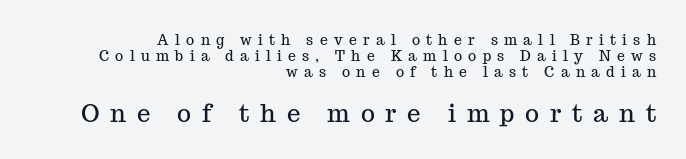
The image shows 24 px text type, upright; set right-aligned, tight line spacing (1.13x), unusually wide letter spacing (+0.45 em), not underlined; the second (bottom) block is 1.71x larger.
